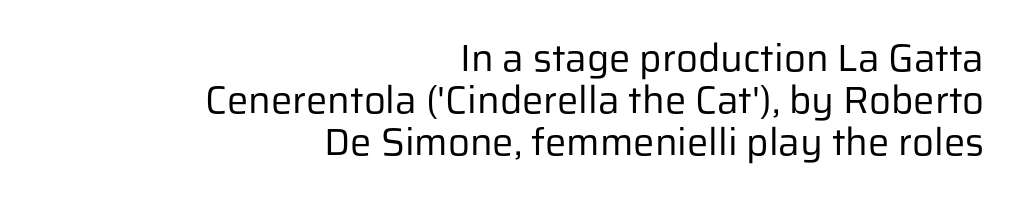
The image shows 38 px regular-weight sans-serif type, upright; set right-aligned, tight line spacing (1.11x), normal letter spacing, not underlined; low stroke contrast and a medium x-height.
